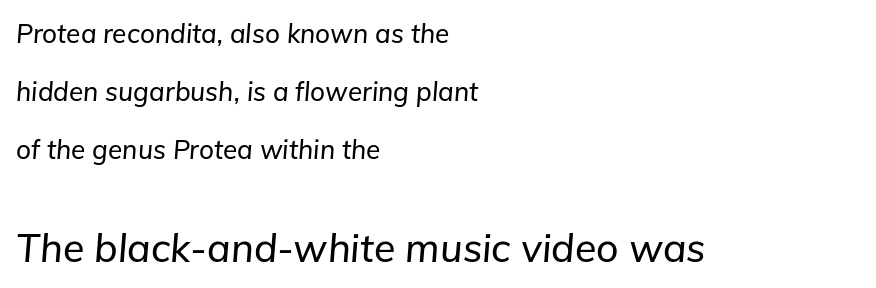
Type size steps up from the first block to the second. Rendered with sloped, italic letterforms. This sample uses plain, unmodified letter spacing. Varying glyph widths throughout — classic text-font behaviour. This rendering uses left alignment, leaving the right contour irregular. Honestly, the rows look like they've been pulled way apart.
